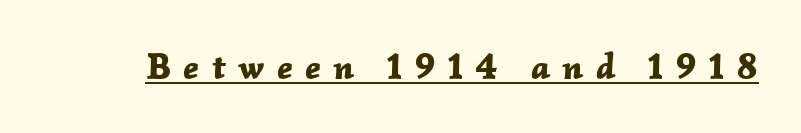
The image shows 37 px bold type, italic (leaning right); set unusually wide letter spacing (+0.33 em), underlined; low stroke contrast and a medium x-height.
